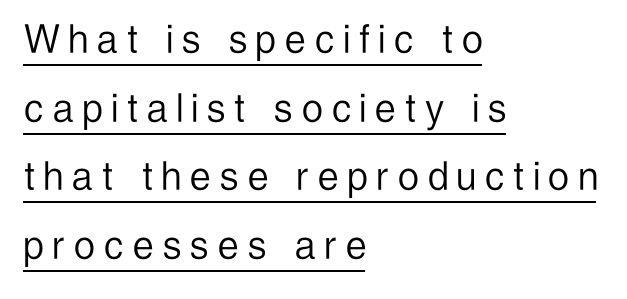
Compared with a centered layout, this one pins lines to the left instead. Every stem runs plumb, perpendicular to the baseline. You could only call the tracking loose — the letters float apart. Type style note: lacks serifs. Heaviness? Minimal to ordinary, like unemphasized prose. Successive baselines arrive at the customary interval.
